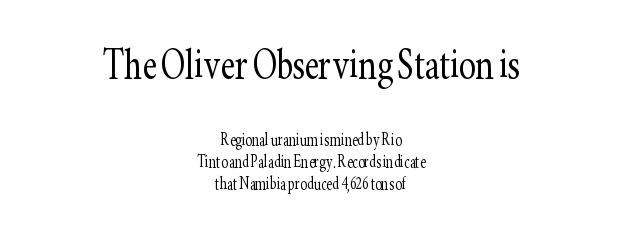
Q: Is the text bold? A: No.
Q: Is the text italic (slanted)? A: No, it is upright.
Q: Is the typeface a serif or a sans-serif typeface? A: Serif.
Q: Is the text underlined? A: No.
Q: How is the paragraph aligned? A: Centered.
Q: Is the spacing between letters normal or unusually wide? A: Normal.
Q: Is the spacing between lines tight, normal or loose? A: Tight.
Q: Which block of text is set in a larger size, the first (top) or the second (bottom)? A: The first (top) one.
Q: Width (condensed, normal, or wide)? A: Condensed.
Q: Stroke contrast? A: Low.
Q: x-height? A: Small.
Q: Monospaced? A: No.
